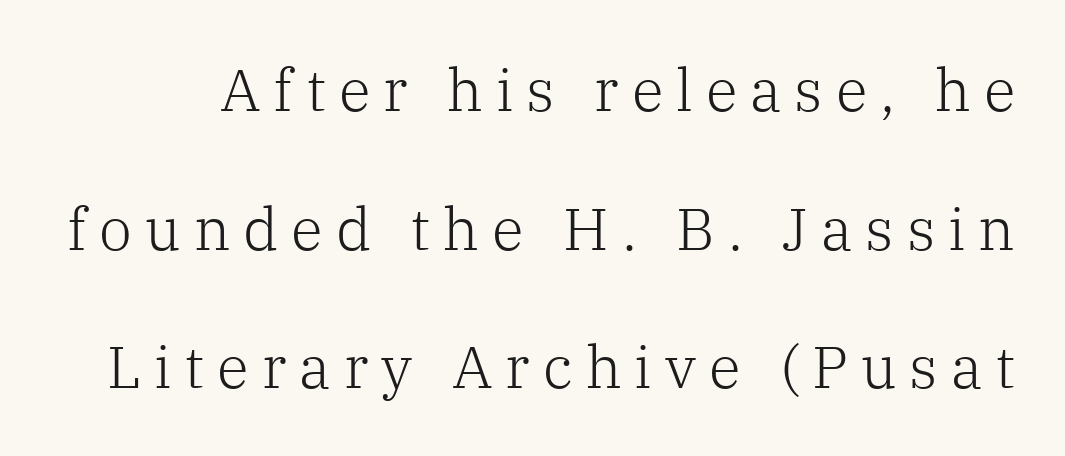
Q: Is the text bold? A: No.
Q: Is the text italic (slanted)? A: No, it is upright.
Q: Is the typeface a serif or a sans-serif typeface? A: Serif.
Q: Is the text underlined? A: No.
Q: Is the spacing between letters normal or unusually wide? A: Unusually wide.
Q: Is the spacing between lines tight, normal or loose? A: Loose.
Q: Width (condensed, normal, or wide)? A: Normal.
Q: Stroke contrast? A: Low.
Q: x-height? A: Medium.
Q: Monospaced? A: No.
